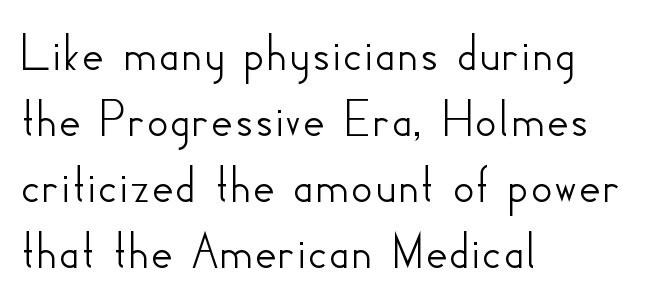
The image shows 55 px sans-serif type, upright; set left-aligned, line spacing 1.2x, normal letter spacing, not underlined; low stroke contrast and a small x-height.
